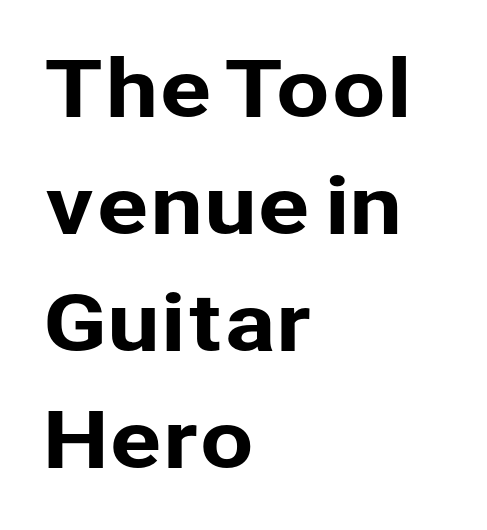
{"serif": "no", "italic": "no", "width": "normal", "stroke_contrast": "low", "x_height": "medium", "monospaced": "no", "underline": "no", "align": "left", "line_spacing": "normal", "line_spacing_ratio": 1.5, "letter_spacing": "normal", "letter_spacing_em": 0.0, "glyph_px": 78}
